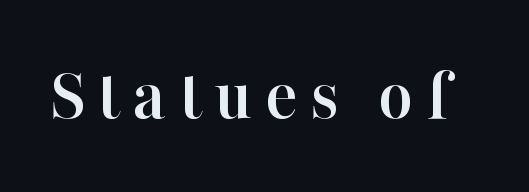
Note: serifs present on the glyphs. Is this a fixed-width face? No — the glyphs have proportional, varying widths. Just letters on the line, the space beneath them empty. Characters remain perfectly vertical along every line.
